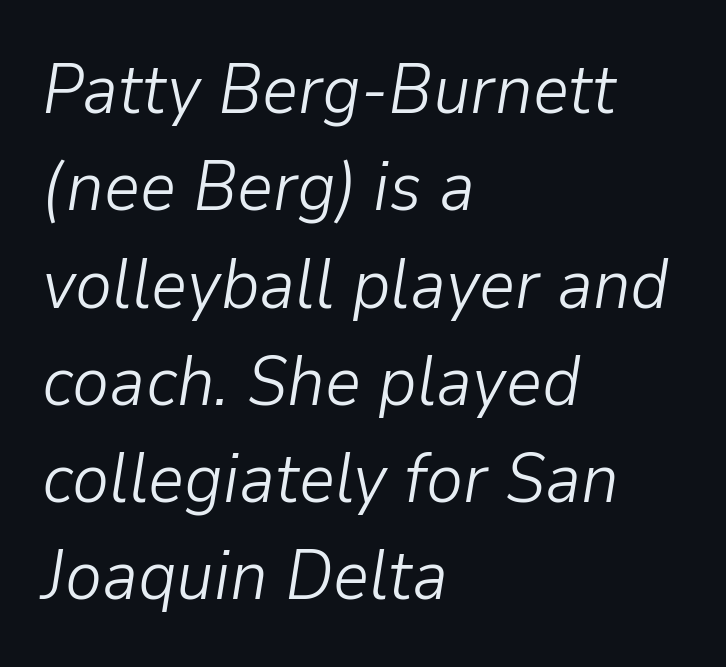
Q: Is the text bold? A: No.
Q: Is the text italic (slanted)? A: Yes, it leans right by about 9 degrees.
Q: Is the text underlined? A: No.
Q: How is the paragraph aligned? A: Left-aligned.
Q: Is the spacing between letters normal or unusually wide? A: Normal.
Q: Is the spacing between lines tight, normal or loose? A: Normal.
Q: Width (condensed, normal, or wide)? A: Normal.
Q: Stroke contrast? A: Low.
Q: x-height? A: Medium.
Q: Monospaced? A: No.
